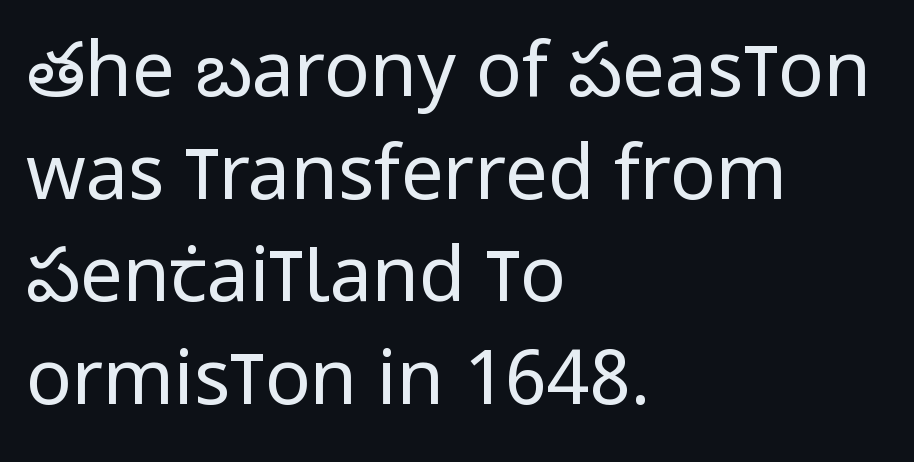
The image shows 76 px regular-weight, condensed sans-serif type, upright; set left-aligned, normal line spacing (1.35x), normal letter spacing, not underlined; low stroke contrast and a large x-height.
